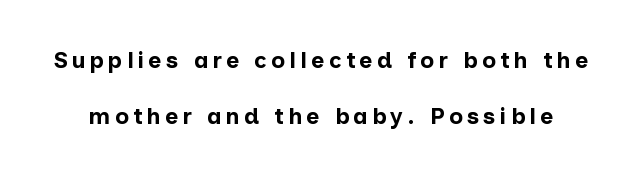
{"italic": "no", "bold": "yes", "underline": "no", "line_spacing": "loose", "line_spacing_ratio": 2.43, "glyph_px": 23}
